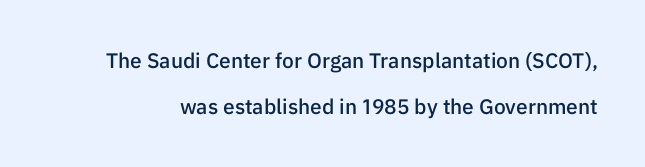
Short note: letters normally spaced. The area under the type is left untouched. How heavy is the stroke? Medium-heavy — a semibold, shy of bold. The letters stand upright; this is a roman face. Leading: increased.
